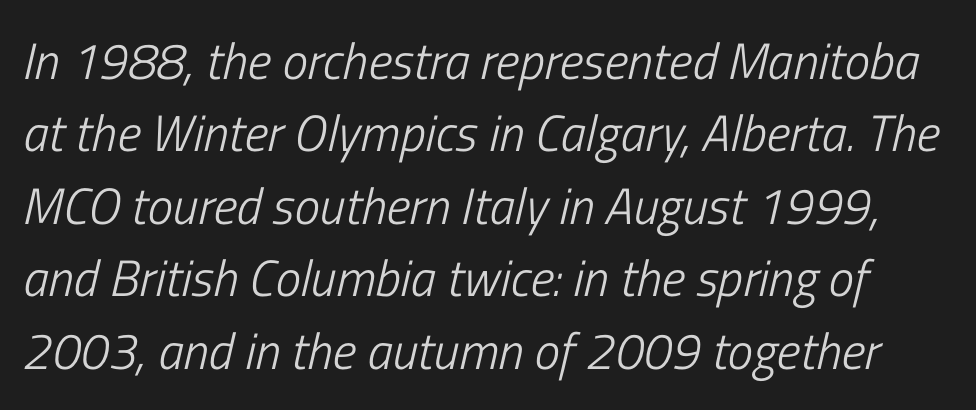
{"italic": "yes", "lean": "right", "slant_degrees": 13, "bold": "no", "weight": "light", "width": "condensed", "stroke_contrast": "low", "x_height": "medium", "monospaced": "no", "underline": "no", "line_spacing": "normal", "line_spacing_ratio": 1.42, "letter_spacing": "normal", "letter_spacing_em": 0.0, "glyph_px": 51}
